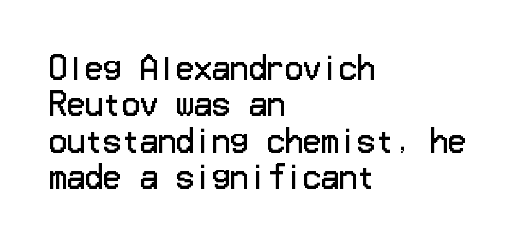
Q: Is the text bold? A: No.
Q: Is the text italic (slanted)? A: No, it is upright.
Q: Is the typeface a serif or a sans-serif typeface? A: Sans-serif.
Q: Is the text underlined? A: No.
Q: How is the paragraph aligned? A: Left-aligned.
Q: Is the spacing between letters normal or unusually wide? A: Normal.
Q: Width (condensed, normal, or wide)? A: Normal.
Q: Stroke contrast? A: Low.
Q: x-height? A: Medium.
